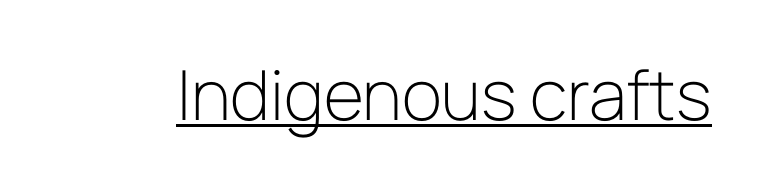
{"serif": "no", "italic": "no", "bold": "no", "weight": "light", "width": "normal", "stroke_contrast": "low", "x_height": "medium", "monospaced": "no", "underline": "yes", "letter_spacing": "normal", "letter_spacing_em": 0.0, "glyph_px": 69}
